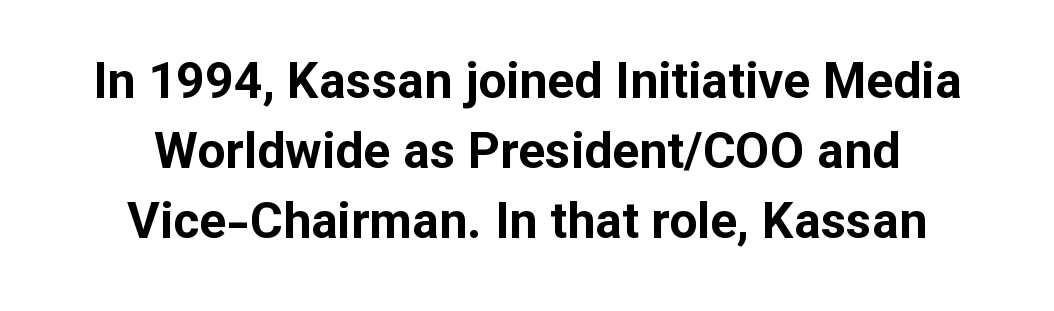
Q: Is the text bold? A: Yes.
Q: Is the text italic (slanted)? A: No, it is upright.
Q: Is the typeface a serif or a sans-serif typeface? A: Sans-serif.
Q: Is the text underlined? A: No.
Q: How is the paragraph aligned? A: Centered.
Q: Is the spacing between letters normal or unusually wide? A: Normal.
Q: Is the spacing between lines tight, normal or loose? A: Normal.
Q: Width (condensed, normal, or wide)? A: Normal.
Q: Stroke contrast? A: Low.
Q: x-height? A: Medium.
Q: Monospaced? A: No.
